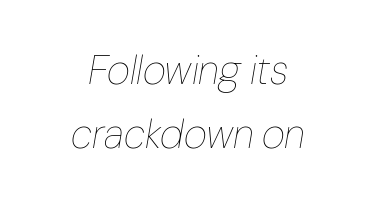
The image shows 40 px thin type, italic (leaning right); set centered, normal line spacing (1.59x), normal letter spacing, not underlined; low stroke contrast and a medium x-height.
